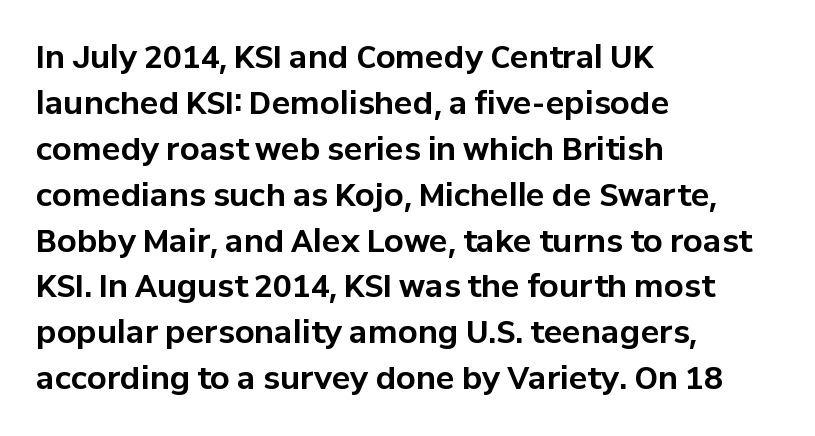
Q: Is the text bold? A: Yes.
Q: Is the text italic (slanted)? A: No, it is upright.
Q: Is the typeface a serif or a sans-serif typeface? A: Sans-serif.
Q: Is the text underlined? A: No.
Q: How is the paragraph aligned? A: Left-aligned.
Q: Is the spacing between letters normal or unusually wide? A: Normal.
Q: Is the spacing between lines tight, normal or loose? A: Normal.
Q: Width (condensed, normal, or wide)? A: Normal.
Q: Stroke contrast? A: Low.
Q: x-height? A: Medium.
Q: Monospaced? A: No.
